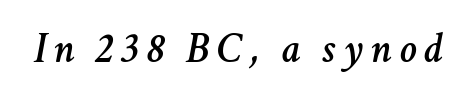
Note the varied advance widths — an 'i' is clearly narrower than an 'm'. Type without underlining. The rendering applies a slant to the glyphs.
